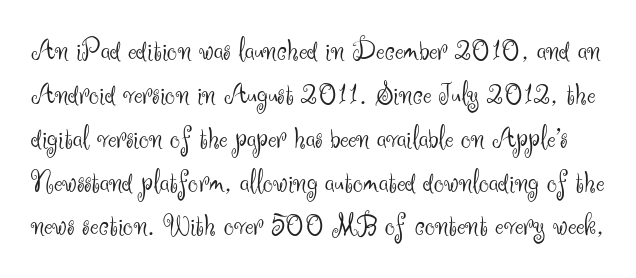
The image shows 32 px light sans-serif type, upright; set normal line spacing (1.37x), normal letter spacing, not underlined; medium stroke contrast and a small x-height.
